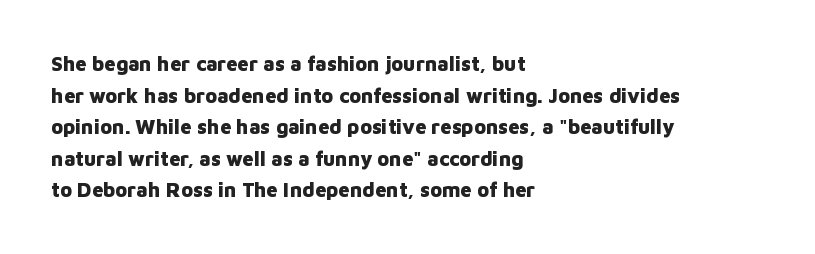
Q: Is the text bold? A: Yes.
Q: Is the text italic (slanted)? A: No, it is upright.
Q: Is the text underlined? A: No.
Q: How is the paragraph aligned? A: Left-aligned.
Q: Is the spacing between letters normal or unusually wide? A: Normal.
Q: Is the spacing between lines tight, normal or loose? A: Normal.
